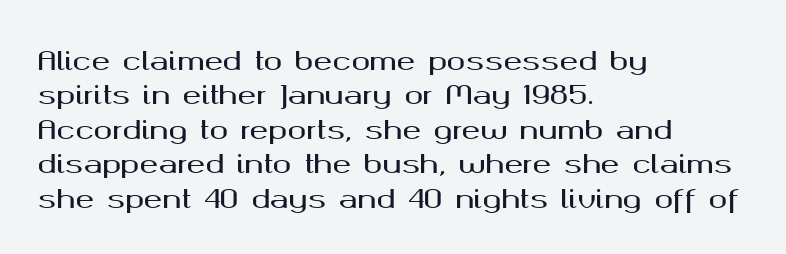
Style check: upright. All the whitespace from short lines collects on the right. Rule under the text: the space is simply empty. Leading matches the norm, producing a regular column.
